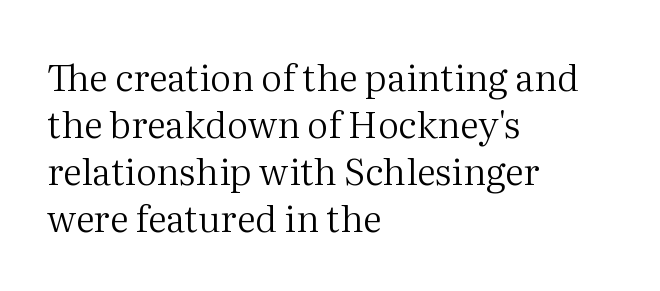
{"serif": "yes", "italic": "no", "bold": "no", "weight": "regular", "width": "normal", "stroke_contrast": "medium", "x_height": "medium", "monospaced": "no", "underline": "no", "align": "left", "line_spacing": "normal", "line_spacing_ratio": 1.27, "letter_spacing": "normal", "letter_spacing_em": 0.0, "glyph_px": 37}
